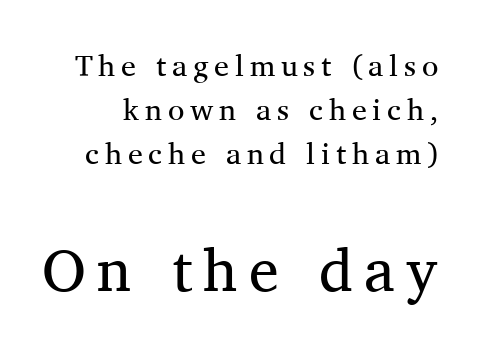
{"serif": "yes", "italic": "no", "bold": "no", "weight": "regular", "width": "normal", "stroke_contrast": "medium", "x_height": "medium", "monospaced": "no", "underline": "no", "line_spacing": "normal", "line_spacing_ratio": 1.46, "larger_block": "second", "size_ratio": 2.0, "glyph_px": 60}
